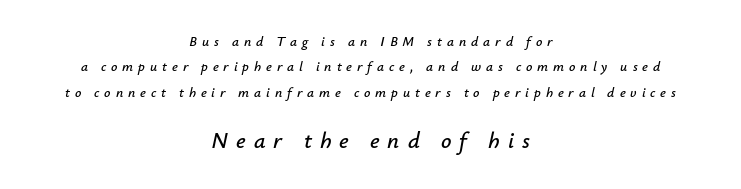
Q: Is the text italic (slanted)? A: Yes, it leans right by about 12 degrees.
Q: Is the text underlined? A: No.
Q: How is the paragraph aligned? A: Centered.
Q: Is the spacing between letters normal or unusually wide? A: Unusually wide.
Q: Which block of text is set in a larger size, the first (top) or the second (bottom)? A: The second (bottom) one.
